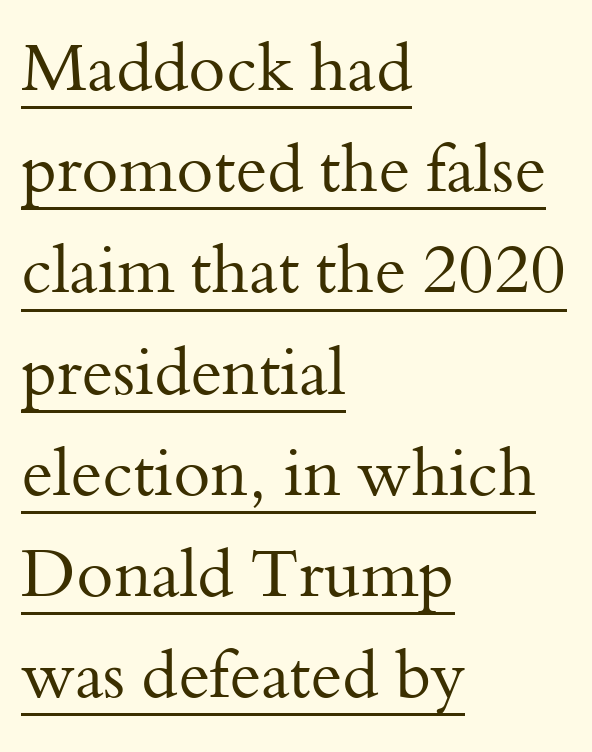
Q: Is the text bold? A: No.
Q: Is the text italic (slanted)? A: No, it is upright.
Q: Is the typeface a serif or a sans-serif typeface? A: Serif.
Q: Is the text underlined? A: Yes.
Q: How is the paragraph aligned? A: Left-aligned.
Q: Is the spacing between letters normal or unusually wide? A: Normal.
Q: Is the spacing between lines tight, normal or loose? A: Normal.
Q: Width (condensed, normal, or wide)? A: Normal.
Q: Stroke contrast? A: Medium.
Q: x-height? A: Small.
Q: Monospaced? A: No.
